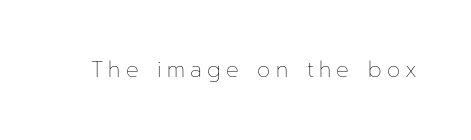
Descenders are the only things crossing below the line. The rendering inserts visible extra space after every character. Does the lettering tilt? It doesn't — this is upright. A quiet, ordinary-to-light weight characterises the typeface.
